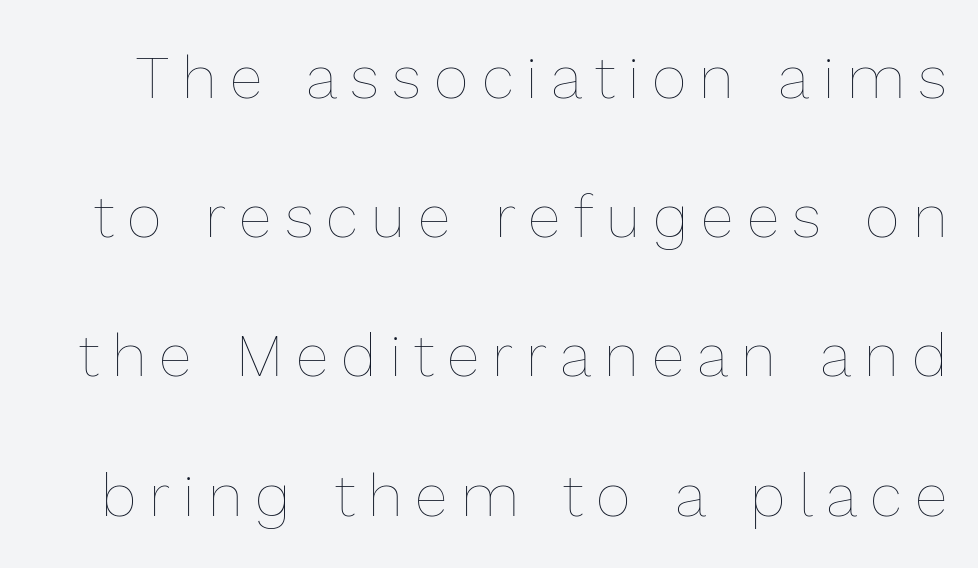
Q: Is the text bold? A: No.
Q: Is the text italic (slanted)? A: No, it is upright.
Q: Is the text underlined? A: No.
Q: Is the spacing between letters normal or unusually wide? A: Unusually wide.
Q: Is the spacing between lines tight, normal or loose? A: Loose.
Q: Width (condensed, normal, or wide)? A: Normal.
Q: x-height? A: Medium.
Q: Monospaced? A: No.
